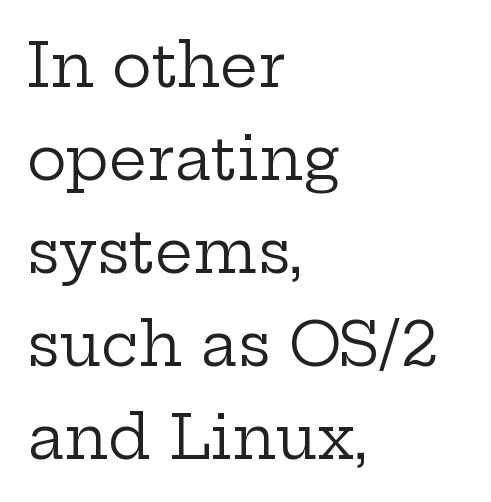
The image shows 60 px regular-weight, wide serif type, upright; set left-aligned, normal line spacing (1.55x), normal letter spacing, not underlined; low stroke contrast and a medium x-height.
